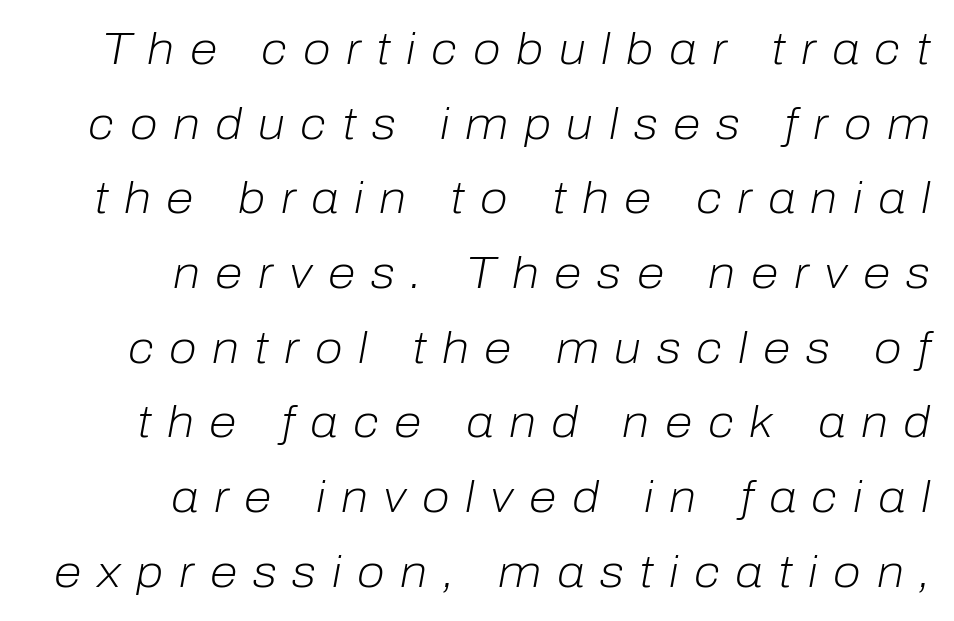
{"italic": "yes", "lean": "right", "slant_degrees": 10, "bold": "no", "weight": "light", "width": "normal", "stroke_contrast": "low", "x_height": "medium", "monospaced": "no", "underline": "no", "align": "right", "line_spacing": "normal", "line_spacing_ratio": 1.66, "letter_spacing": "wide", "letter_spacing_em": 0.35, "glyph_px": 45}
